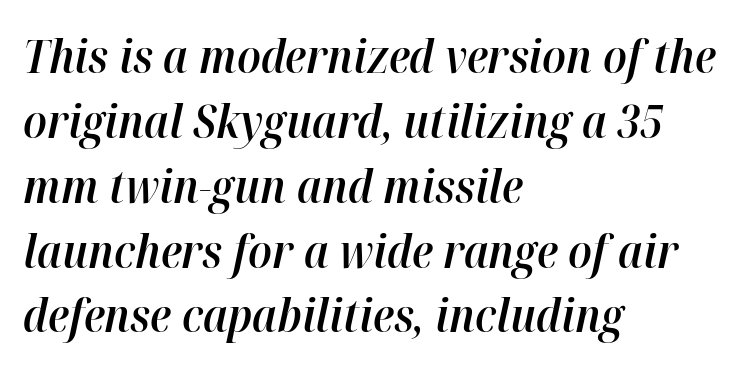
The vertical gap from one line to the next is medium. In terms of letterspacing, this is plain default setting. The specimen reads as italic at a glance. Rule under the text: the space is simply empty.
